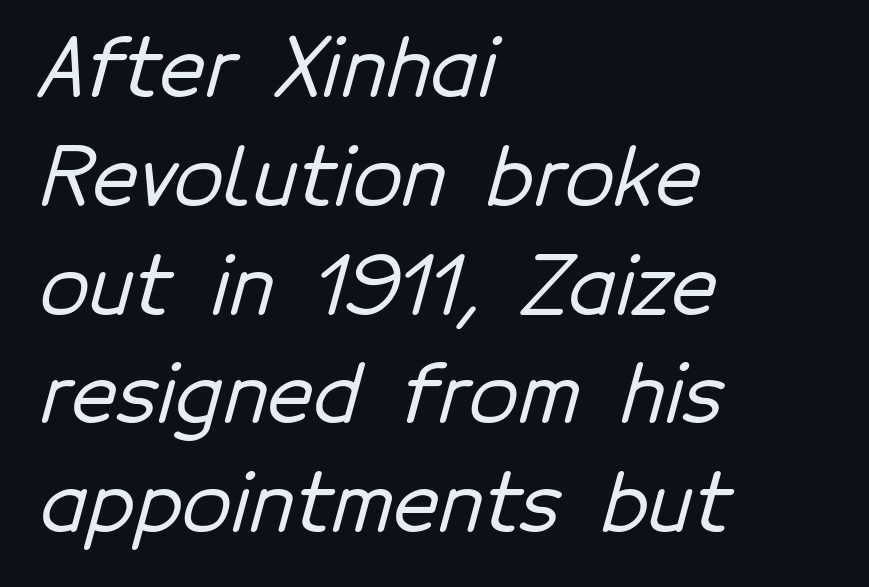
The image shows 80 px sans-serif type; set left-aligned, normal line spacing (1.36x), normal letter spacing, not underlined; low stroke contrast and a medium x-height.
